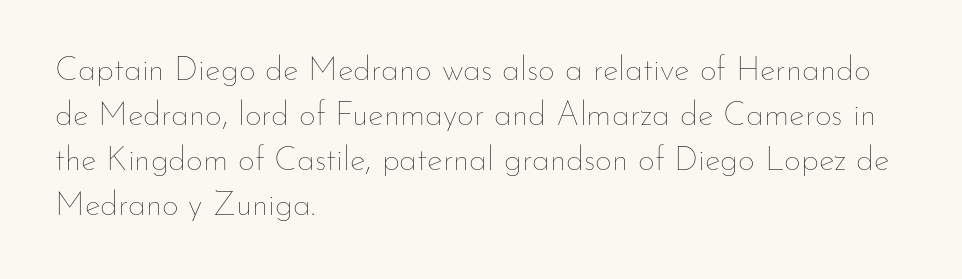
Q: Is the text bold? A: No.
Q: Is the text italic (slanted)? A: No, it is upright.
Q: Is the text underlined? A: No.
Q: How is the paragraph aligned? A: Left-aligned.
Q: Is the spacing between letters normal or unusually wide? A: Normal.
Q: Is the spacing between lines tight, normal or loose? A: Normal.
Q: Width (condensed, normal, or wide)? A: Normal.
Q: Stroke contrast? A: Low.
Q: x-height? A: Small.
Q: Monospaced? A: No.
